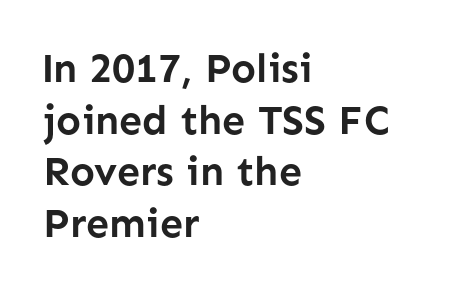
Spacing verdict: proportional, widths tailored to each character. These lines are set flush left with a ragged right edge. The horizontal fit of the characters is conventional and even. Nothing sits at the stroke ends, so this counts as sans-serif. A full-strength bold gives these letters their thick strokes.
